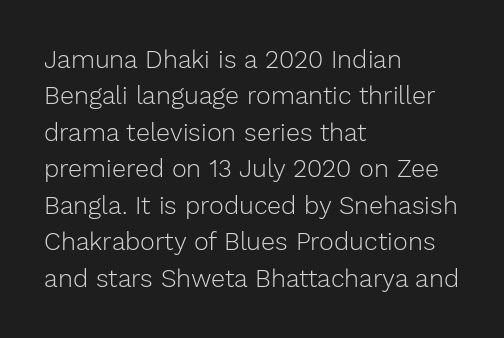
In terms of posture, this sample is upright. The passage shown has conventional tracking throughout. The zone under the glyphs is completely vacant. The lines are quadded left. These glyphs show unthickened strokes, regular width or finer. Rows of type keep a routine distance in the vertical direction.
